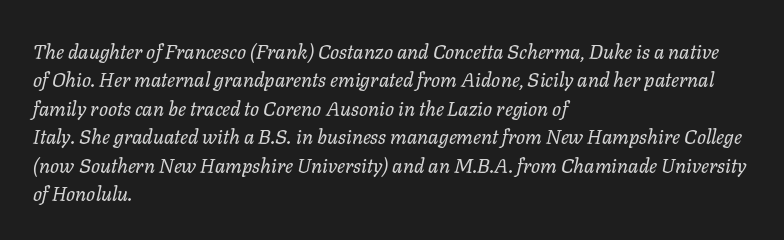
{"italic": "yes", "lean": "right", "slant_degrees": 11, "bold": "no", "underline": "no", "align": "left", "line_spacing": "normal", "line_spacing_ratio": 1.42, "letter_spacing": "normal", "letter_spacing_em": 0.0, "glyph_px": 20}
